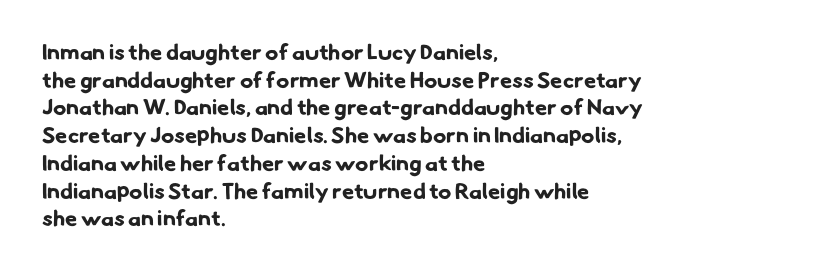
The image shows 22 px bold type; set left-aligned, normal line spacing (1.26x), normal letter spacing, not underlined.
